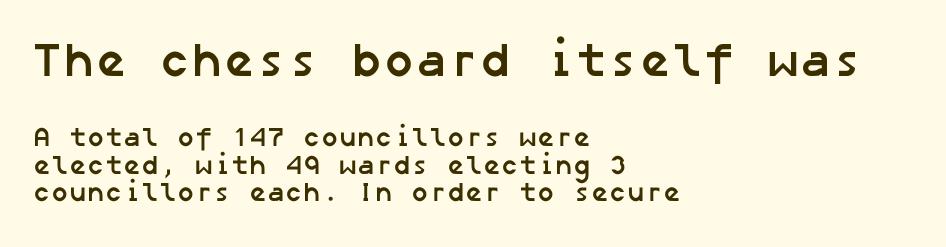
The image shows 48 px semibold sans-serif type; set left-aligned, tight line spacing (1.03x), normal letter spacing, not underlined; the first (top) block is 1.78x larger; low stroke contrast and a medium x-height.
